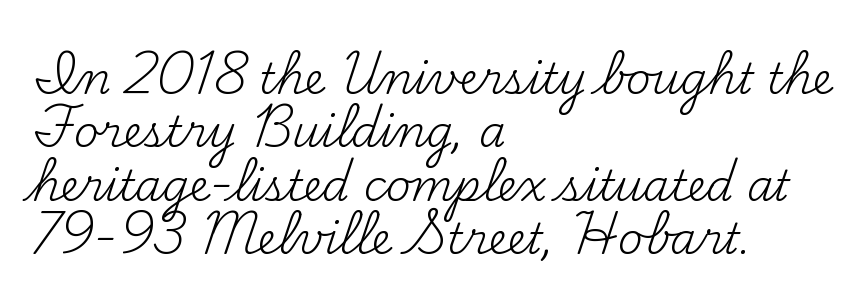
Does extra space separate the letters? No, they use regular spacing. Serifs: yes, visible at the terminals of the letterforms. This sample has the flowing, uneven cadence of proportional lettering. Compared with a centered layout, this one pins lines to the left instead.
